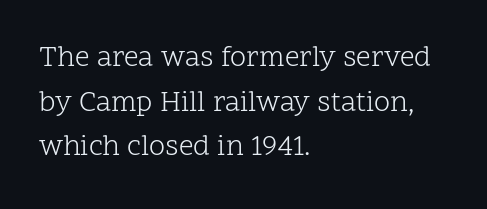
Q: Is the text bold? A: No.
Q: Is the text italic (slanted)? A: No, it is upright.
Q: Is the typeface a serif or a sans-serif typeface? A: Serif.
Q: Is the text underlined? A: No.
Q: How is the paragraph aligned? A: Left-aligned.
Q: Is the spacing between letters normal or unusually wide? A: Normal.
Q: Is the spacing between lines tight, normal or loose? A: Normal.
Q: Width (condensed, normal, or wide)? A: Normal.
Q: Stroke contrast? A: Low.
Q: x-height? A: Medium.
Q: Monospaced? A: No.
